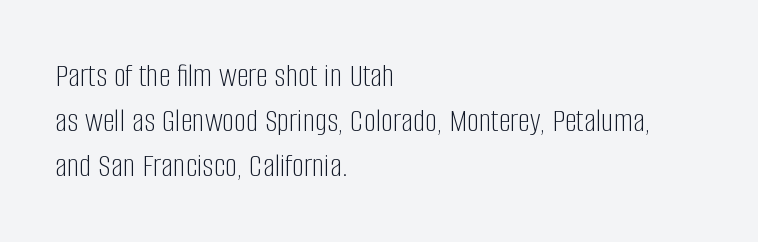
Regarding leading, the lines here are spaced in the standard way. The letters stand straight up with perfectly vertical stems. Check under the words: just untouched page. The paragraph shown leans on its left margin. The passage shown is typeset with a sans-serif family.
